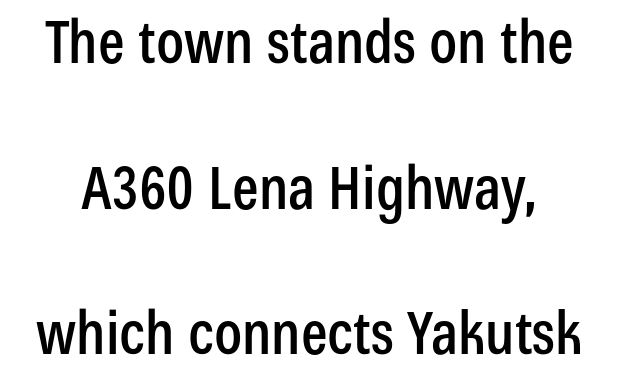
The image shows 59 px condensed sans-serif type, upright; set loose line spacing (2.47x), normal letter spacing, not underlined; low stroke contrast and a medium x-height.
